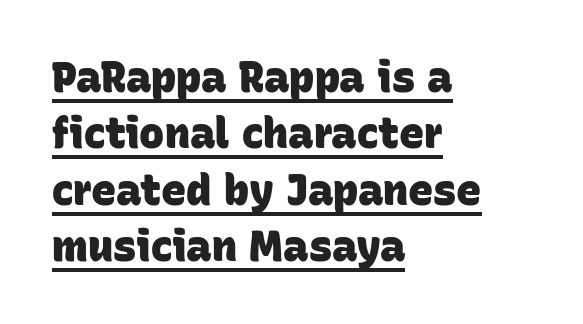
{"serif": "no", "bold": "yes", "weight": "heavy", "width": "normal", "stroke_contrast": "low", "x_height": "large", "monospaced": "no", "underline": "yes", "align": "left", "line_spacing": "normal", "line_spacing_ratio": 1.34, "letter_spacing": "normal", "letter_spacing_em": 0.0, "glyph_px": 42}
